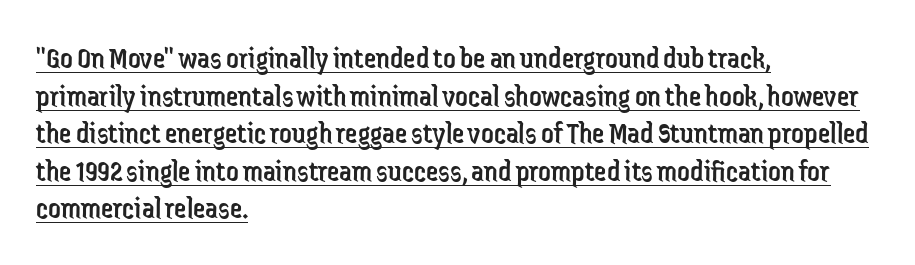
Q: Is the text bold? A: No.
Q: Is the text italic (slanted)? A: No, it is upright.
Q: Is the typeface a serif or a sans-serif typeface? A: Sans-serif.
Q: Is the text underlined? A: Yes.
Q: How is the paragraph aligned? A: Left-aligned.
Q: Is the spacing between letters normal or unusually wide? A: Normal.
Q: Width (condensed, normal, or wide)? A: Condensed.
Q: Stroke contrast? A: Low.
Q: x-height? A: Medium.
Q: Monospaced? A: No.
